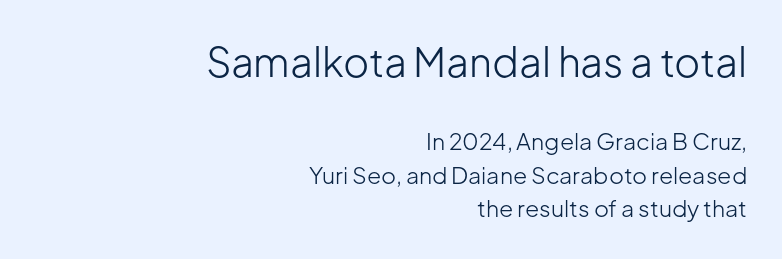
The block of text has a typical density, with ordinary space between rows. The foot of each line stays bare and open. The initial chunk of copy outweighs the following chunk in type size. This rendering uses right alignment, leaving the left contour irregular.
